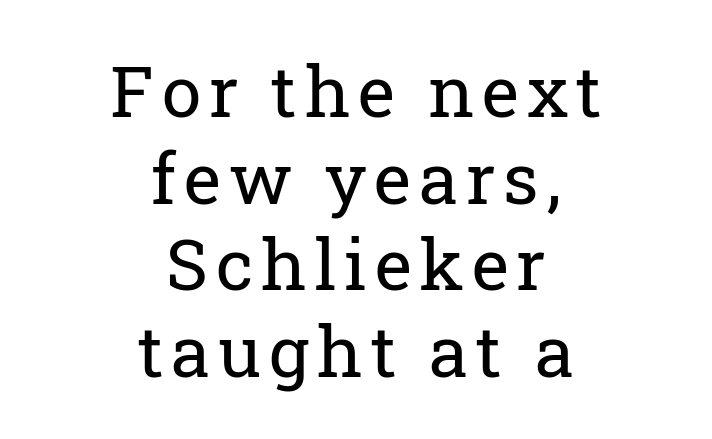
Q: Is the text bold? A: No.
Q: Is the text italic (slanted)? A: No, it is upright.
Q: Is the typeface a serif or a sans-serif typeface? A: Serif.
Q: Is the text underlined? A: No.
Q: How is the paragraph aligned? A: Centered.
Q: Width (condensed, normal, or wide)? A: Normal.
Q: Stroke contrast? A: Low.
Q: x-height? A: Medium.
Q: Monospaced? A: No.
